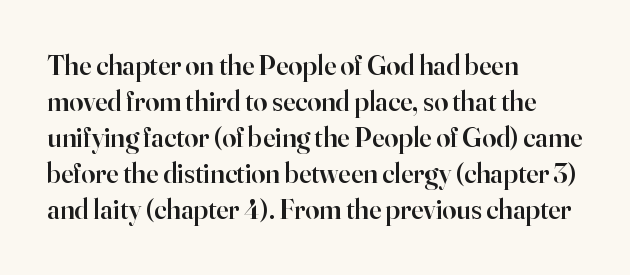
The image shows 28 px semibold serif type, upright; set left-aligned, normal line spacing (1.29x), normal letter spacing, not underlined; high stroke contrast and a small x-height.
